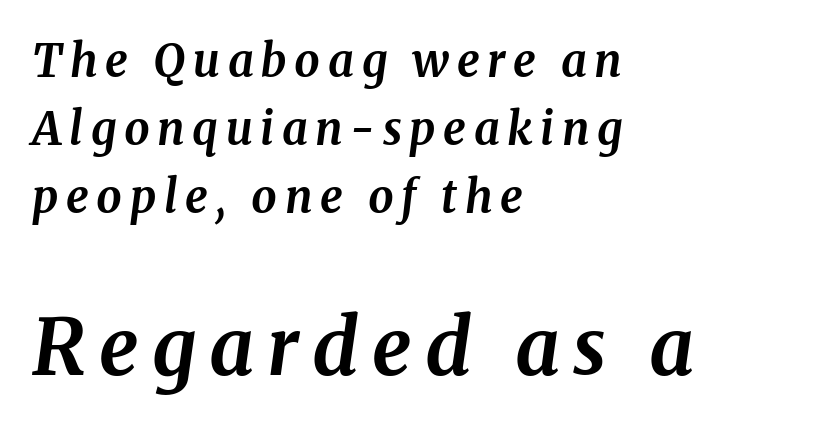
The image shows 78 px bold serif type, italic (leaning right); set left-aligned, normal line spacing (1.51x), not underlined; the second (bottom) block is 1.73x larger; medium stroke contrast and a medium x-height.
